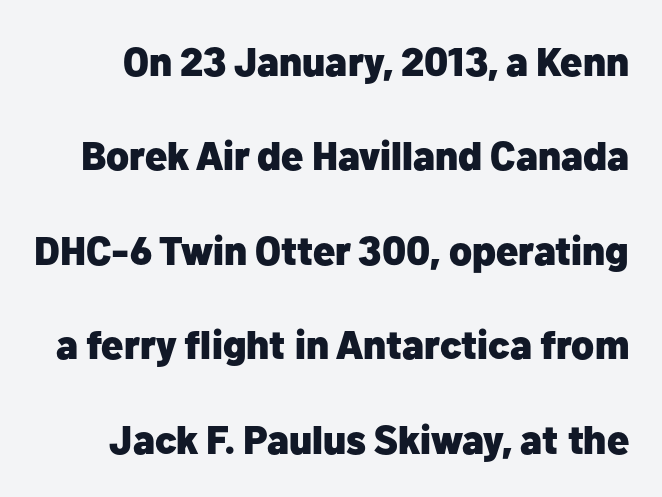
The image shows 40 px heavy sans-serif type, upright; set loose line spacing (2.36x), normal letter spacing, not underlined; low stroke contrast and a medium x-height.
